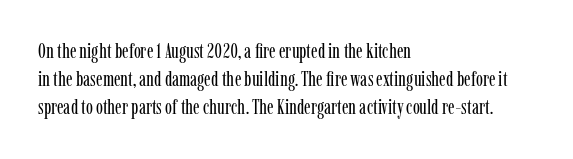
Q: Is the text bold? A: No.
Q: Is the text italic (slanted)? A: No, it is upright.
Q: Is the text underlined? A: No.
Q: How is the paragraph aligned? A: Left-aligned.
Q: Is the spacing between letters normal or unusually wide? A: Normal.
Q: Is the spacing between lines tight, normal or loose? A: Normal.
